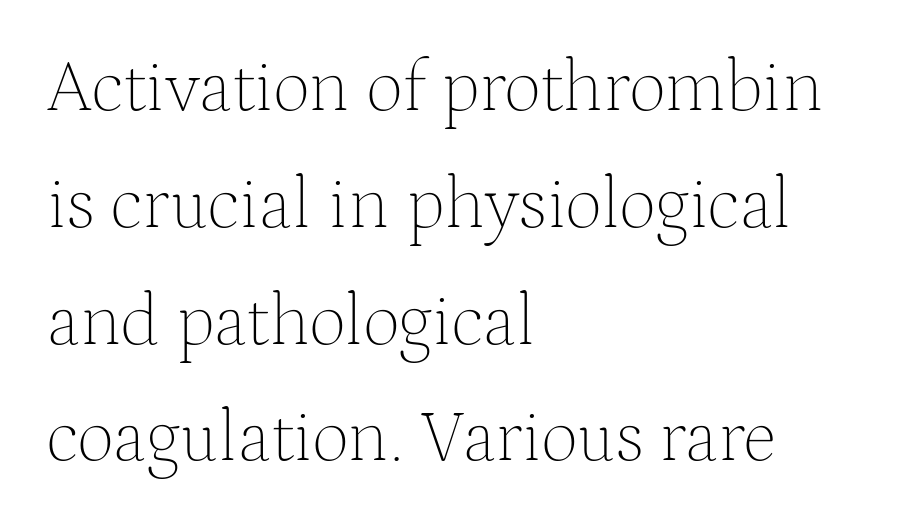
Q: Is the text bold? A: No.
Q: Is the text italic (slanted)? A: No, it is upright.
Q: Is the typeface a serif or a sans-serif typeface? A: Serif.
Q: Is the text underlined? A: No.
Q: How is the paragraph aligned? A: Left-aligned.
Q: Is the spacing between letters normal or unusually wide? A: Normal.
Q: Is the spacing between lines tight, normal or loose? A: Normal.
Q: Width (condensed, normal, or wide)? A: Normal.
Q: Stroke contrast? A: Medium.
Q: x-height? A: Medium.
Q: Monospaced? A: No.
